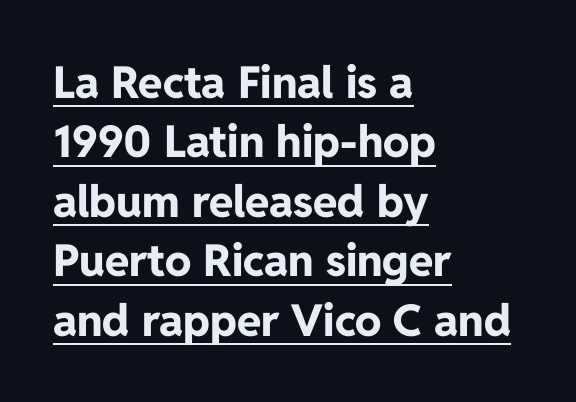
In designer terms, the underline attribute is active on this setting. Inter-character spacing is left at the font's built-in metrics. This sample uses an upright cut, with every glyph sitting square on the baseline. One glance says typical: line gaps are just what's usual. Line beginnings align vertically; line endings do not.
